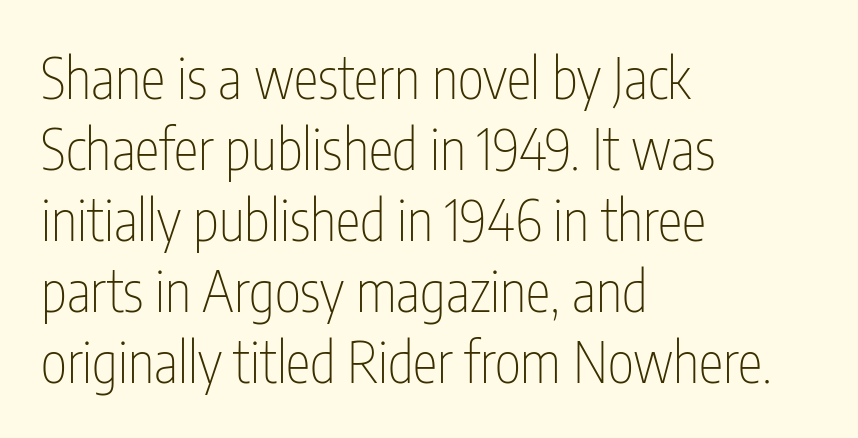
{"serif": "no", "italic": "no", "bold": "no", "weight": "thin", "width": "condensed", "stroke_contrast": "low", "x_height": "medium", "monospaced": "no", "underline": "no", "align": "left", "line_spacing": "normal", "line_spacing_ratio": 1.27, "letter_spacing": "normal", "letter_spacing_em": 0.0, "glyph_px": 56}
